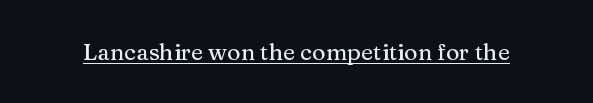
{"italic": "no", "underline": "yes", "letter_spacing": "normal", "letter_spacing_em": 0.0, "glyph_px": 23}
